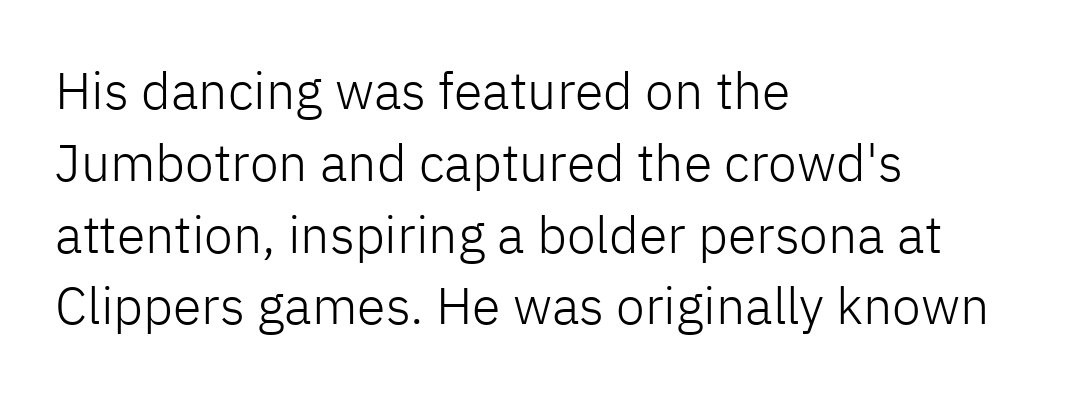
Students, observe: this is what conventionally led text looks like. Does the type have serifs? No, each stem ends abruptly. Line beginnings align vertically; line endings do not. Heaviness? Minimal to ordinary, like unemphasized prose. Each row of text sits above clean, open space.
